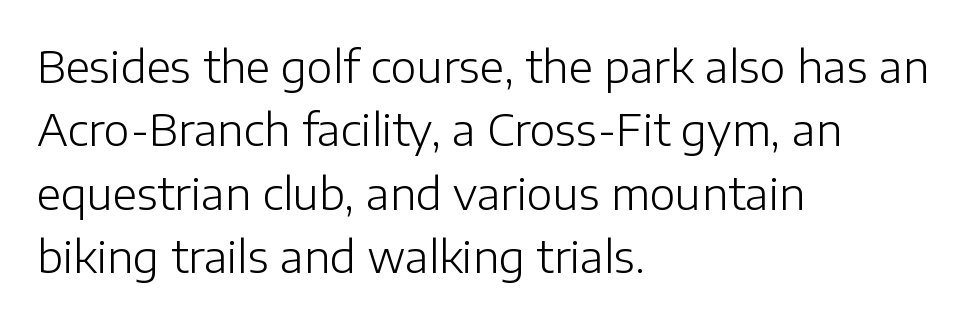
Interline gaps are of average width in this sample. The letterforms sit at book weight or below. Only glyphs here, with clear space below each row. Where is the straight margin? On the left.
